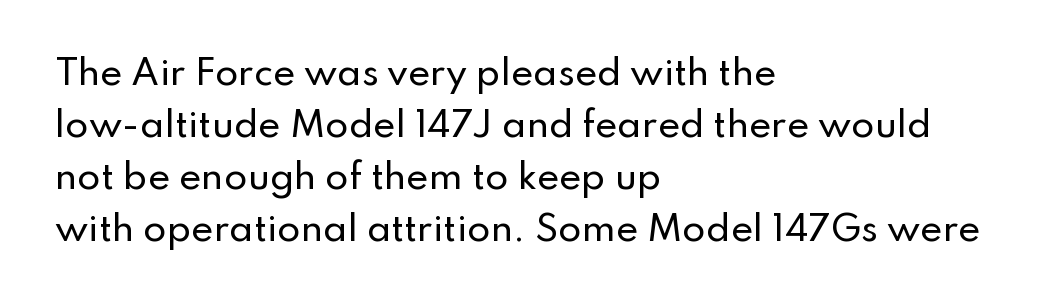
{"serif": "no", "italic": "no", "width": "normal", "stroke_contrast": "low", "x_height": "small", "monospaced": "no", "underline": "no", "align": "left", "line_spacing": "normal", "line_spacing_ratio": 1.53, "letter_spacing": "normal", "letter_spacing_em": 0.0, "glyph_px": 34}
